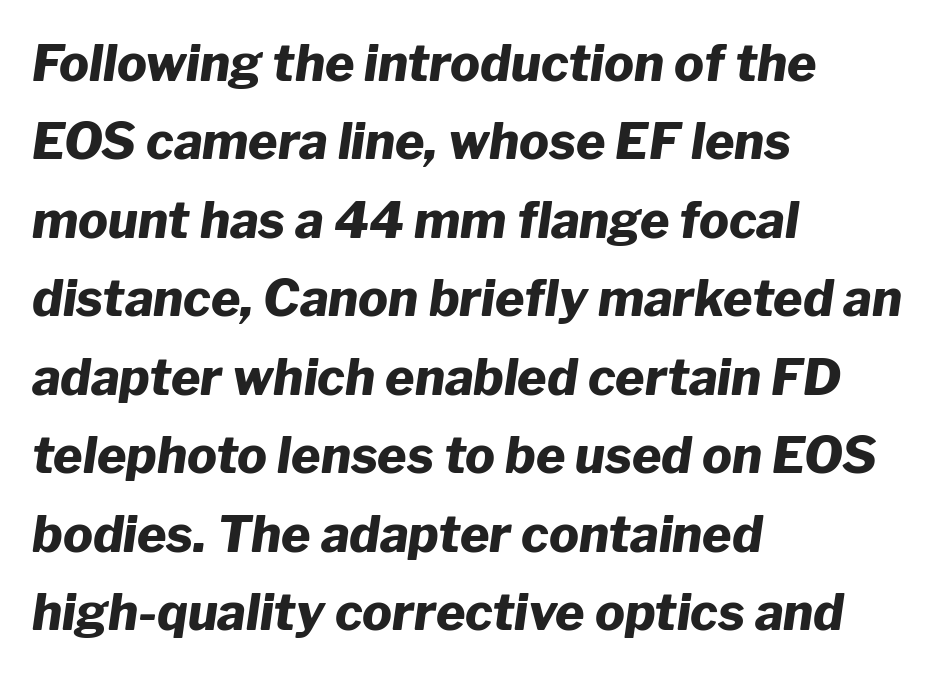
Letter spacing: default. Posture: slanted. Does the weight exceed regular? Yes, all the way to bold. Layout note: lines flush left.
